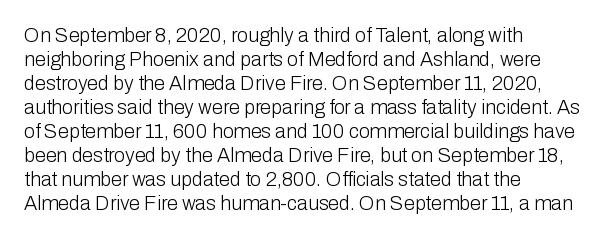
The image shows 20 px text type, upright; set left-aligned, line spacing 1.2x, normal letter spacing, not underlined.
